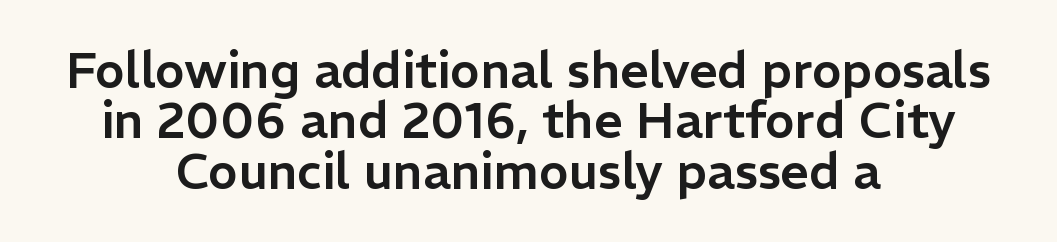
{"serif": "no", "italic": "no", "width": "normal", "stroke_contrast": "low", "x_height": "medium", "monospaced": "no", "underline": "no", "align": "center", "line_spacing": "tight", "line_spacing_ratio": 1.01, "letter_spacing": "normal", "letter_spacing_em": 0.0, "glyph_px": 50}
